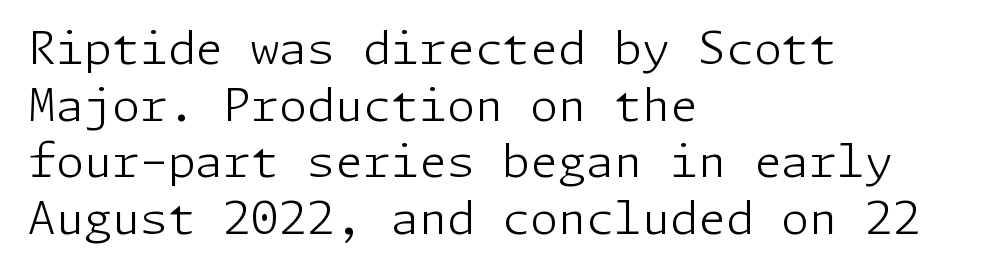
Is the type heavy? It reads as light-to-regular instead. Unlike italic type, these characters show no tilt at all. The gaps between neighbouring characters are ordinary and unremarkable. Interline gaps are of average width in this sample.
